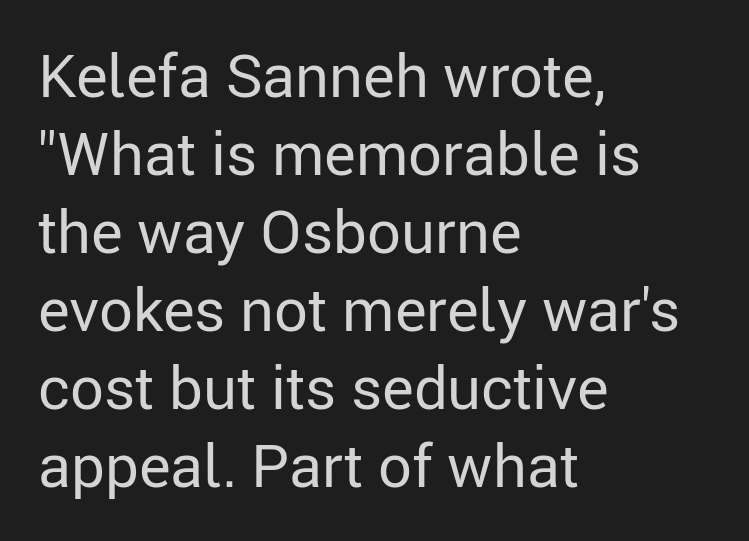
{"serif": "no", "italic": "no", "bold": "no", "weight": "regular", "width": "normal", "stroke_contrast": "low", "x_height": "medium", "monospaced": "no", "underline": "no", "align": "left", "line_spacing": "normal", "line_spacing_ratio": 1.3, "letter_spacing": "normal", "letter_spacing_em": 0.0, "glyph_px": 60}
